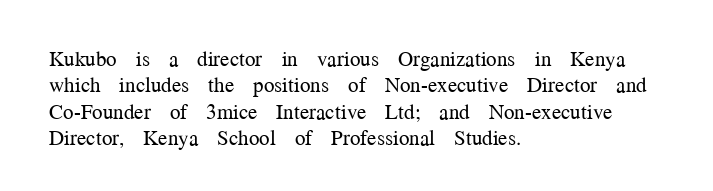
The rendering uses a moderate line-height, typical for paragraphs. Only glyphs here, with clear space below each row. The passage is arranged the way most books set body copy — flush left. Spacing between characters is what you'd get straight out of the box.
